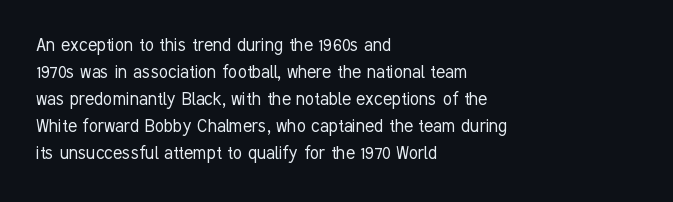
Q: Is the text bold? A: No.
Q: Is the text italic (slanted)? A: No, it is upright.
Q: Is the text underlined? A: No.
Q: How is the paragraph aligned? A: Left-aligned.
Q: Is the spacing between letters normal or unusually wide? A: Normal.
Q: Is the spacing between lines tight, normal or loose? A: Normal.
